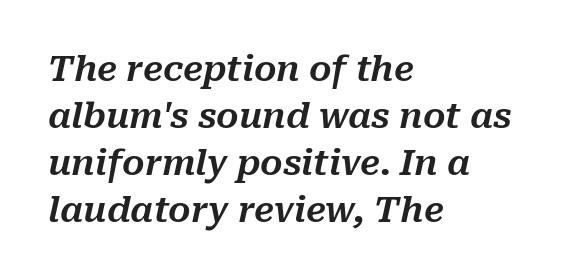
The setting favours the left margin, as ordinary paragraphs usually do. No word sits above an underline. The letters advance in unequal steps, a hallmark of proportional type. The line-height multiplier appears to be the usual default.
